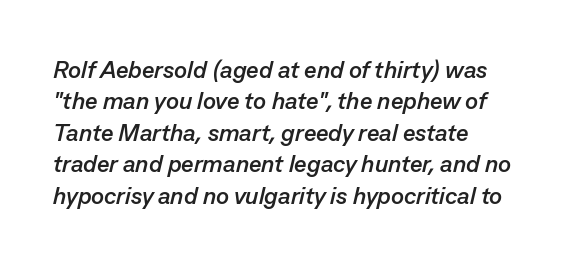
There is no visible air inserted between adjacent glyphs. The rendering uses a bold face; every stroke is thick and dark. Leading: standard. Clear beneath every line of the passage.
